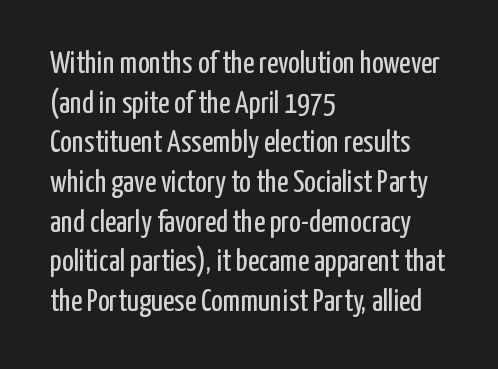
The image shows 31 px regular-weight, condensed sans-serif type, upright; set left-aligned, normal line spacing (1.28x), normal letter spacing, not underlined; low stroke contrast and a medium x-height.
